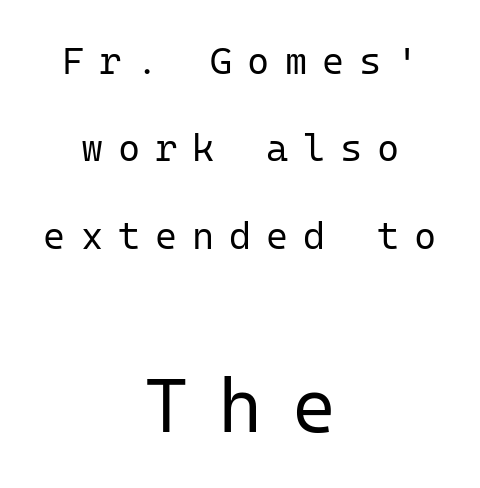
Two sizes are in play, and the larger belongs to the second block. Characters follow at a spacing far wider than the type designer built in. Short and long lines alike share a common midpoint. Is there any slant? The stems are plumb. The typeface chosen for these lines omits serifs. Letters have the restrained weight of plain body copy at most.
